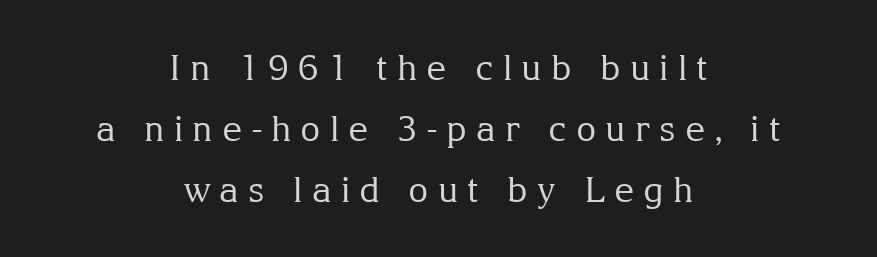
{"serif": "yes", "italic": "no", "bold": "no", "weight": "regular", "width": "normal", "stroke_contrast": "medium", "x_height": "medium", "monospaced": "no", "underline": "no", "align": "center", "line_spacing_ratio": 1.74, "letter_spacing": "wide", "letter_spacing_em": 0.26, "glyph_px": 35}
